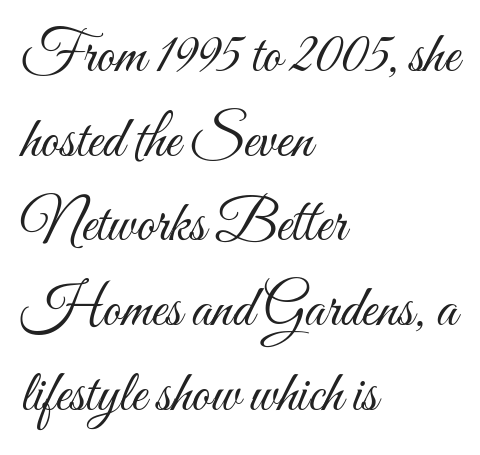
{"bold": "no", "weight": "light", "width": "condensed", "stroke_contrast": "medium", "x_height": "small", "monospaced": "no", "underline": "no", "align": "left", "line_spacing": "normal", "line_spacing_ratio": 1.46, "letter_spacing": "normal", "letter_spacing_em": 0.0, "glyph_px": 58}
